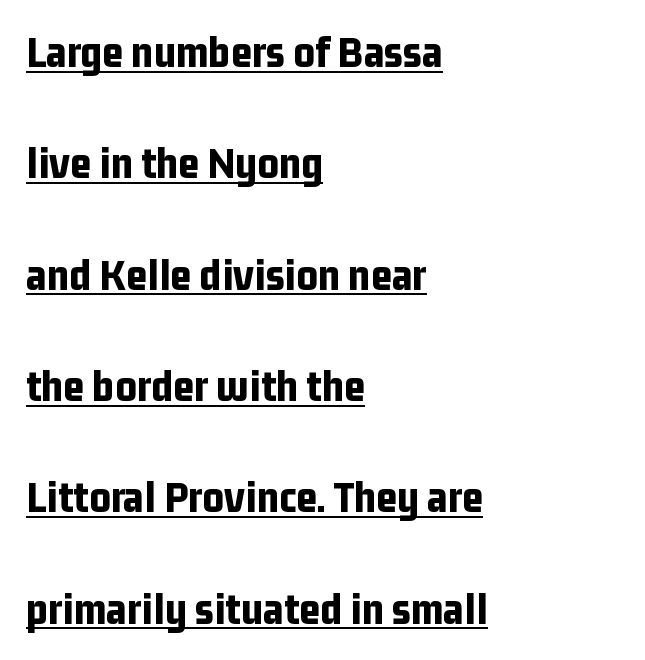
Q: Is the text bold? A: Yes.
Q: Is the text italic (slanted)? A: No, it is upright.
Q: Is the typeface a serif or a sans-serif typeface? A: Sans-serif.
Q: Is the text underlined? A: Yes.
Q: How is the paragraph aligned? A: Left-aligned.
Q: Is the spacing between letters normal or unusually wide? A: Normal.
Q: Is the spacing between lines tight, normal or loose? A: Loose.
Q: Width (condensed, normal, or wide)? A: Condensed.
Q: Stroke contrast? A: Low.
Q: x-height? A: Medium.
Q: Monospaced? A: No.
